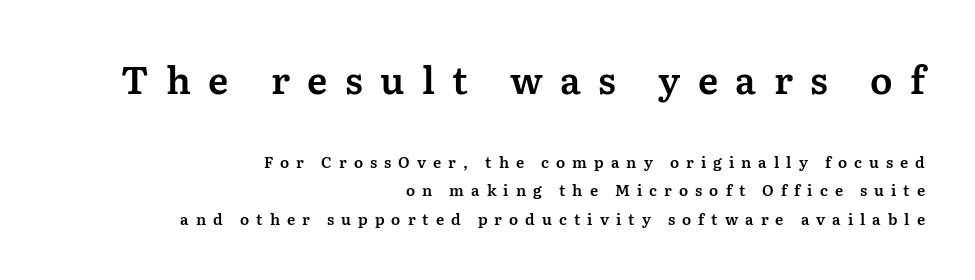
Q: Is the text italic (slanted)? A: No, it is upright.
Q: Is the typeface a serif or a sans-serif typeface? A: Serif.
Q: Is the text underlined? A: No.
Q: How is the paragraph aligned? A: Right-aligned.
Q: Is the spacing between letters normal or unusually wide? A: Unusually wide.
Q: Is the spacing between lines tight, normal or loose? A: Loose.
Q: Which block of text is set in a larger size, the first (top) or the second (bottom)? A: The first (top) one.
Q: Width (condensed, normal, or wide)? A: Normal.
Q: Stroke contrast? A: Medium.
Q: x-height? A: Medium.
Q: Monospaced? A: No.
